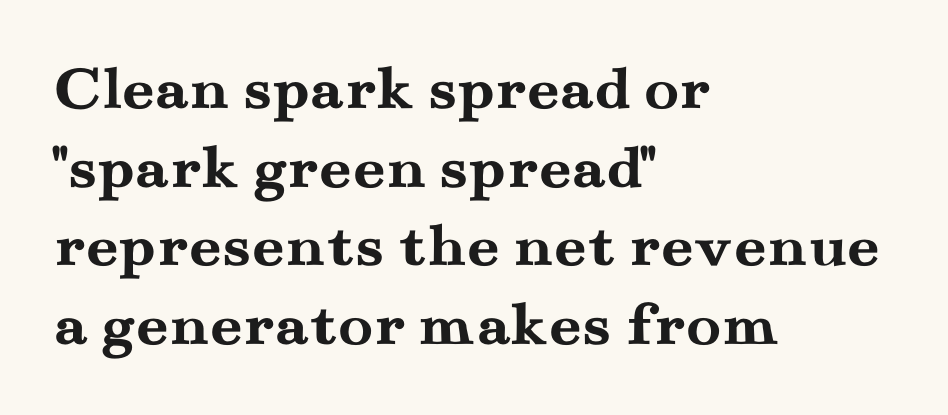
Emphasis by weight is at full strength: bold. Unlike italic type, these characters show no tilt at all. Each word holds together tightly as a unit, with standard inter-letter gaps. A student would call this left alignment; a typographer would say flush left, rag right.
